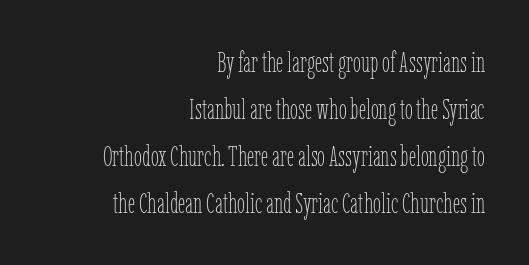
{"italic": "no", "bold": "no", "weight": "thin", "width": "condensed", "stroke_contrast": "low", "x_height": "medium", "monospaced": "no", "underline": "no", "align": "right", "line_spacing": "normal", "line_spacing_ratio": 1.62, "letter_spacing": "normal", "letter_spacing_em": 0.0, "glyph_px": 29}
